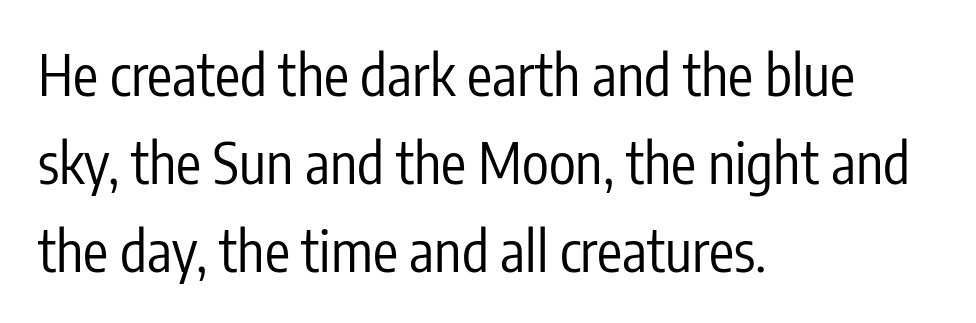
In CSS terms this would be text-align: left. The passage shown is typed in a proportional face where columns would drift. The rendering uses a moderate line-height, typical for paragraphs. Underlining? Definitely not there.
